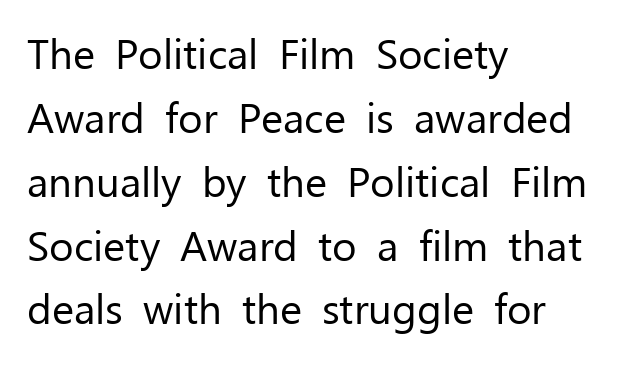
Q: Is the text bold? A: No.
Q: Is the text italic (slanted)? A: No, it is upright.
Q: Is the typeface a serif or a sans-serif typeface? A: Sans-serif.
Q: Is the text underlined? A: No.
Q: How is the paragraph aligned? A: Left-aligned.
Q: Is the spacing between letters normal or unusually wide? A: Normal.
Q: Is the spacing between lines tight, normal or loose? A: Normal.
Q: Width (condensed, normal, or wide)? A: Normal.
Q: Stroke contrast? A: Low.
Q: x-height? A: Medium.
Q: Monospaced? A: No.
